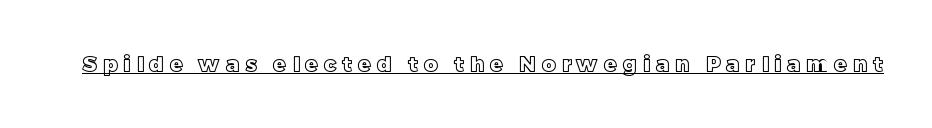
Q: Is the text italic (slanted)? A: No, it is upright.
Q: Is the text underlined? A: Yes.
Q: Is the spacing between letters normal or unusually wide? A: Unusually wide.
